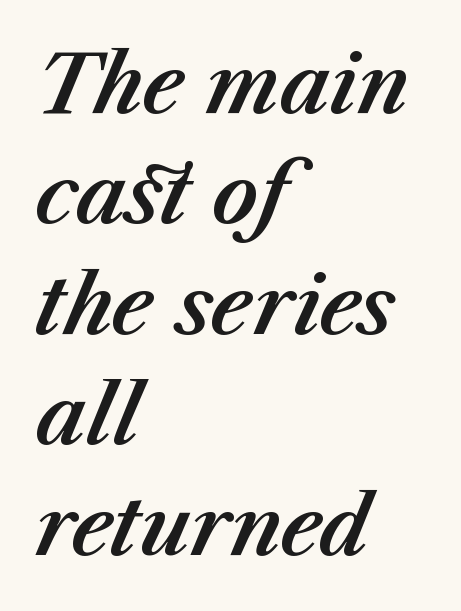
Q: Is the text italic (slanted)? A: Yes, it leans right by about 23 degrees.
Q: Is the text underlined? A: No.
Q: How is the paragraph aligned? A: Left-aligned.
Q: Is the spacing between letters normal or unusually wide? A: Normal.
Q: Is the spacing between lines tight, normal or loose? A: Normal.
Q: Width (condensed, normal, or wide)? A: Normal.
Q: Stroke contrast? A: Medium.
Q: x-height? A: Medium.
Q: Monospaced? A: No.
